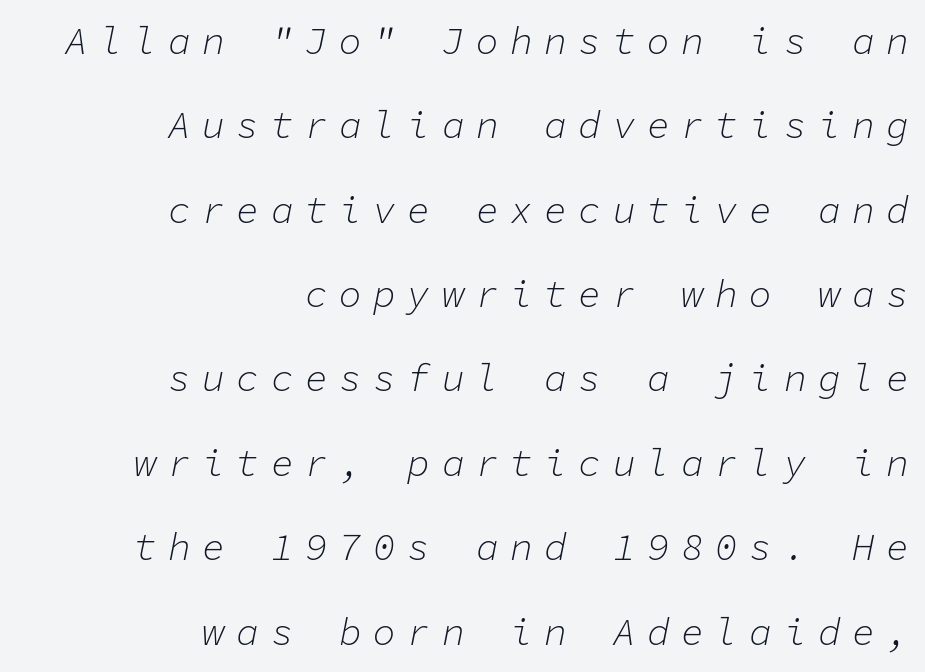
Q: Is the text bold? A: No.
Q: Is the text italic (slanted)? A: Yes, it leans right by about 11 degrees.
Q: Is the text underlined? A: No.
Q: How is the paragraph aligned? A: Right-aligned.
Q: Is the spacing between letters normal or unusually wide? A: Unusually wide.
Q: Is the spacing between lines tight, normal or loose? A: Loose.
Q: Width (condensed, normal, or wide)? A: Normal.
Q: Stroke contrast? A: Low.
Q: x-height? A: Medium.
Q: Monospaced? A: Yes.
